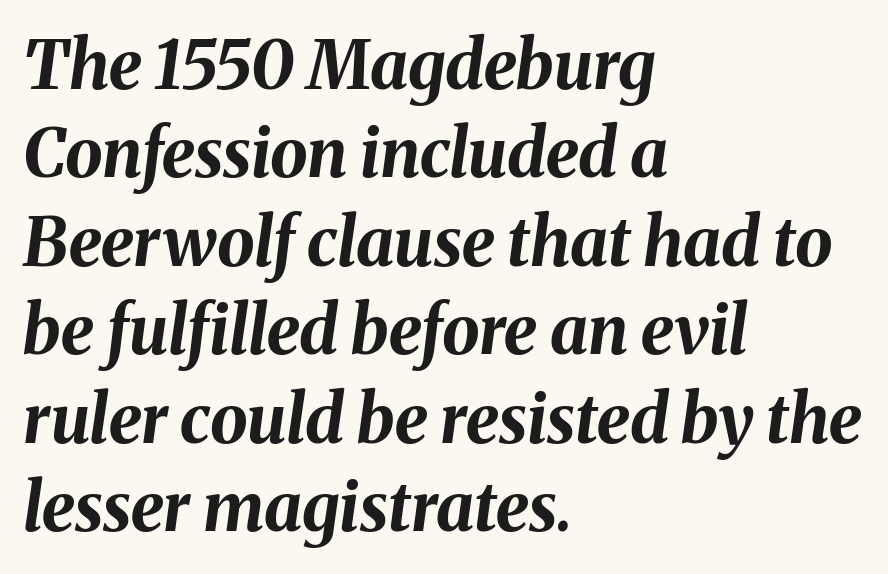
{"italic": "yes", "lean": "right", "slant_degrees": 8, "bold": "yes", "weight": "bold", "width": "normal", "stroke_contrast": "medium", "x_height": "medium", "monospaced": "no", "underline": "no", "align": "left", "line_spacing": "normal", "line_spacing_ratio": 1.32, "letter_spacing": "normal", "letter_spacing_em": 0.0, "glyph_px": 67}
